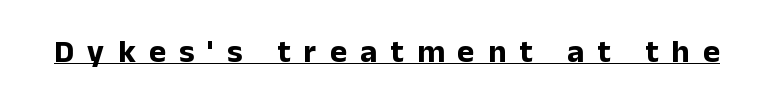
The image shows 32 px bold sans-serif type, upright; set unusually wide letter spacing (+0.42 em), underlined; low stroke contrast and a medium x-height.
